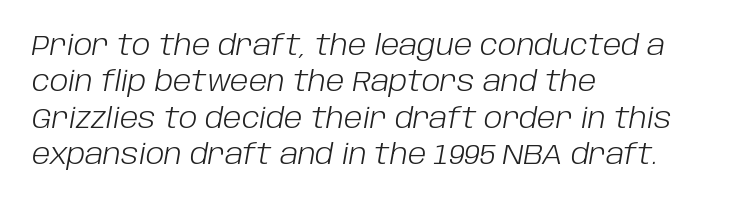
{"italic": "yes", "lean": "right", "slant_degrees": 10, "bold": "no", "weight": "light", "width": "normal", "stroke_contrast": "low", "x_height": "large", "monospaced": "no", "underline": "no", "align": "left", "line_spacing": "normal", "line_spacing_ratio": 1.3, "letter_spacing": "normal", "letter_spacing_em": 0.0, "glyph_px": 28}
